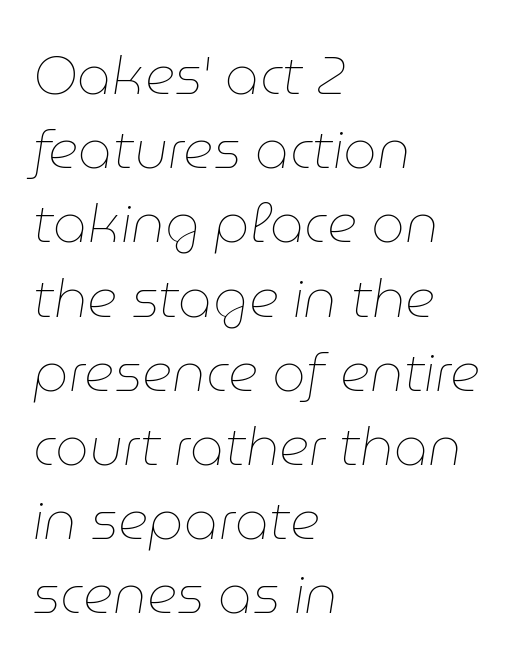
Q: Is the text bold? A: No.
Q: Is the text italic (slanted)? A: Yes, it leans right by about 9 degrees.
Q: Is the text underlined? A: No.
Q: How is the paragraph aligned? A: Left-aligned.
Q: Is the spacing between letters normal or unusually wide? A: Normal.
Q: Is the spacing between lines tight, normal or loose? A: Normal.
Q: Width (condensed, normal, or wide)? A: Normal.
Q: Stroke contrast? A: Low.
Q: x-height? A: Medium.
Q: Monospaced? A: No.
